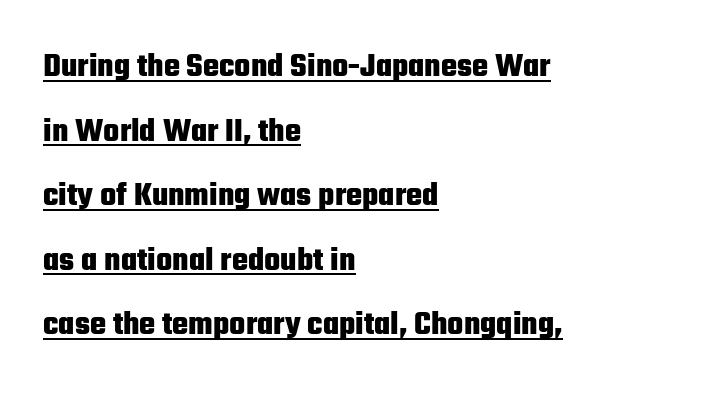
Are there feet on the stems? There aren't — it's a sans. Typeset ragged right — the left edge is the straight one. Baseline-to-baseline distance is far greater than the letter height. Each word holds together tightly as a unit, with standard inter-letter gaps. This sample has the flowing, uneven cadence of proportional lettering. The specimen includes a rule beneath the text block's lines.
